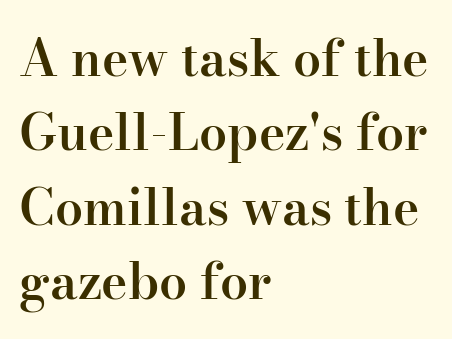
{"serif": "yes", "italic": "no", "bold": "semi", "weight": "semibold", "width": "normal", "stroke_contrast": "high", "x_height": "small", "monospaced": "no", "underline": "no", "align": "left", "line_spacing": "normal", "line_spacing_ratio": 1.49, "letter_spacing": "normal", "letter_spacing_em": 0.0, "glyph_px": 50}
